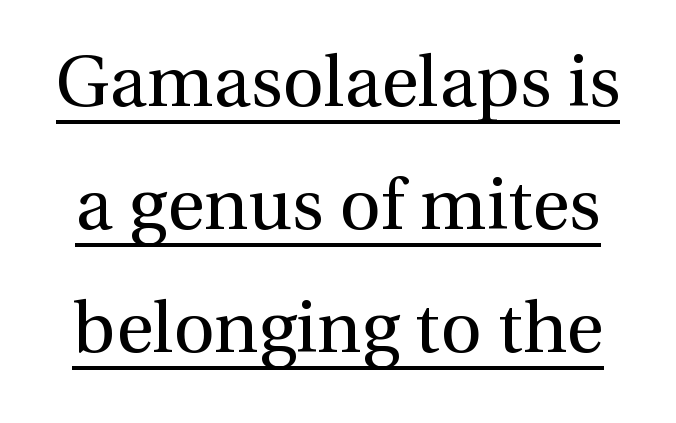
The typography opts for an upright posture over an oblique one. The glyphs in this specimen are seriffed. The letters advance in unequal steps, a hallmark of proportional type. Is the type heavy? It reads as light-to-regular instead.
